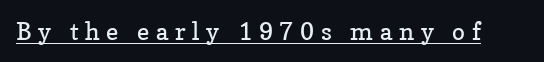
The image shows 24 px text type, upright; set unusually wide letter spacing (+0.28 em), underlined.
